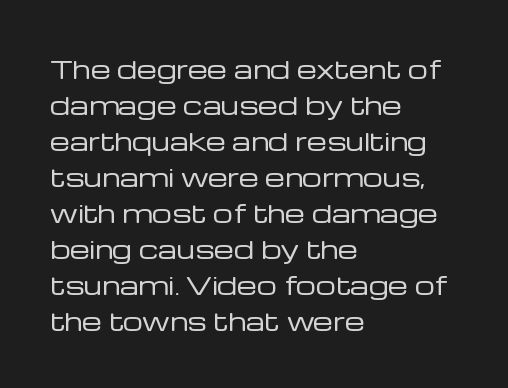
The rendering anchors every line to the left-hand side. Words appear dense and cohesive because spacing is normal. Does the leading feel generous? No, just average. A quiet, ordinary-to-light weight characterises the typeface.
